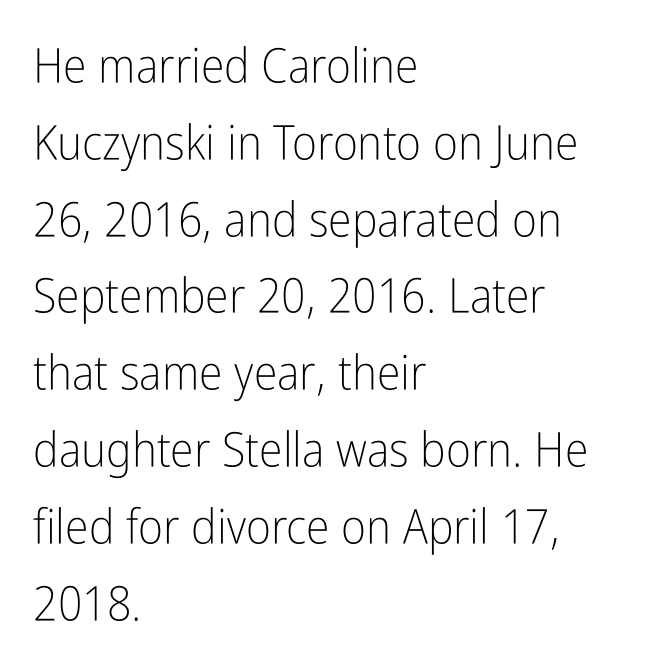
The words here are not underlined. The face used here is rendered with its standard letterfit. Typographically, this falls in the sans-serif category. The passage shown stacks its lines at a standard gap.
